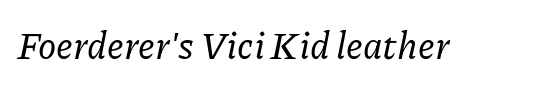
{"serif": "yes", "italic": "yes", "lean": "right", "slant_degrees": 11, "width": "normal", "stroke_contrast": "low", "x_height": "medium", "monospaced": "no", "underline": "no", "letter_spacing": "normal", "letter_spacing_em": 0.0, "glyph_px": 37}
